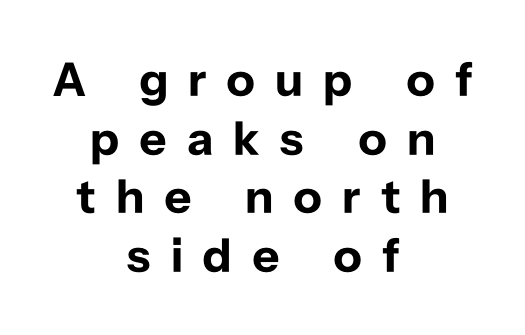
The image shows 48 px bold sans-serif type, upright; set centered, line spacing 1.22x, unusually wide letter spacing (+0.41 em), not underlined; low stroke contrast and a medium x-height.
